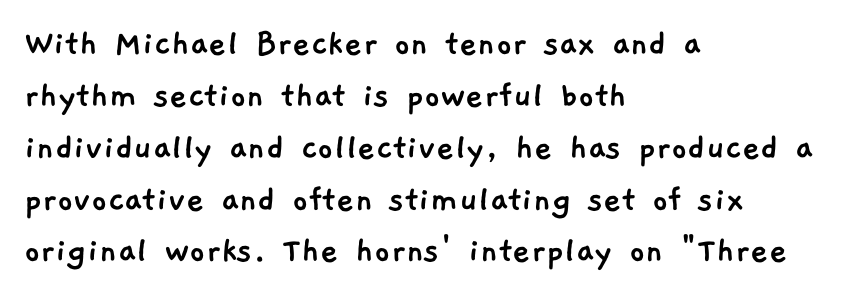
Q: Is the typeface a serif or a sans-serif typeface? A: Sans-serif.
Q: Is the text underlined? A: No.
Q: How is the paragraph aligned? A: Left-aligned.
Q: Is the spacing between letters normal or unusually wide? A: Normal.
Q: Is the spacing between lines tight, normal or loose? A: Normal.
Q: Width (condensed, normal, or wide)? A: Normal.
Q: Stroke contrast? A: Low.
Q: x-height? A: Medium.
Q: Monospaced? A: No.
